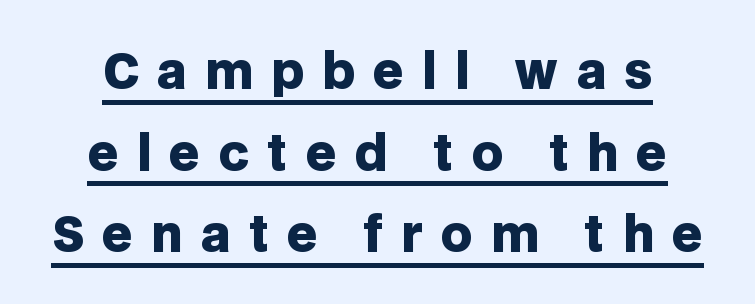
The image shows 48 px heavy sans-serif type, upright; set centered, normal line spacing (1.7x), unusually wide letter spacing (+0.38 em), underlined; low stroke contrast and a large x-height.
